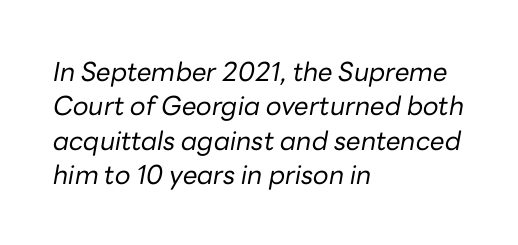
Descenders are the only things crossing below the line. Inter-character spacing is left at the font's built-in metrics. If you drew a ruler down the left edge, every line would touch it. Weight class: somewhere from thin through regular.
